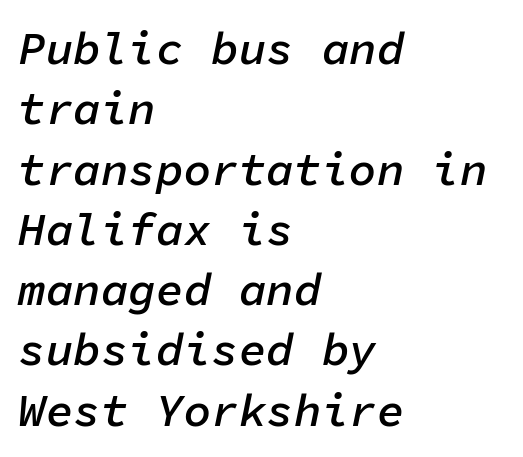
Q: Is the text bold? A: Semi-bold.
Q: Is the text italic (slanted)? A: Yes, it leans right by about 11 degrees.
Q: Is the text underlined? A: No.
Q: How is the paragraph aligned? A: Left-aligned.
Q: Is the spacing between letters normal or unusually wide? A: Normal.
Q: Is the spacing between lines tight, normal or loose? A: Normal.
Q: Width (condensed, normal, or wide)? A: Normal.
Q: Stroke contrast? A: Low.
Q: x-height? A: Medium.
Q: Monospaced? A: Yes.
